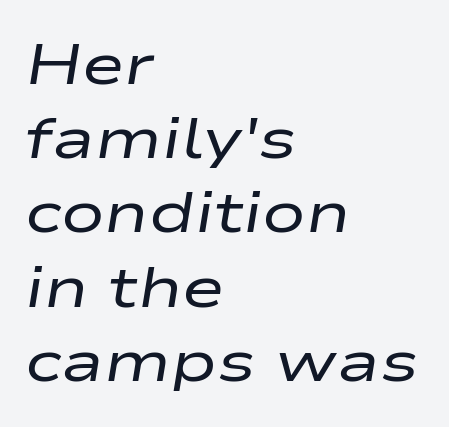
{"italic": "yes", "lean": "right", "slant_degrees": 9, "bold": "no", "weight": "regular", "width": "wide", "stroke_contrast": "low", "x_height": "medium", "monospaced": "no", "underline": "no", "align": "left", "line_spacing": "normal", "line_spacing_ratio": 1.28, "letter_spacing": "normal", "letter_spacing_em": 0.0, "glyph_px": 58}
